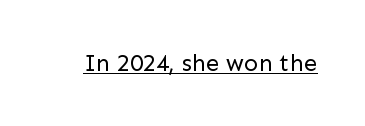
{"italic": "no", "bold": "no", "underline": "yes", "letter_spacing": "normal", "letter_spacing_em": 0.0, "glyph_px": 24}
